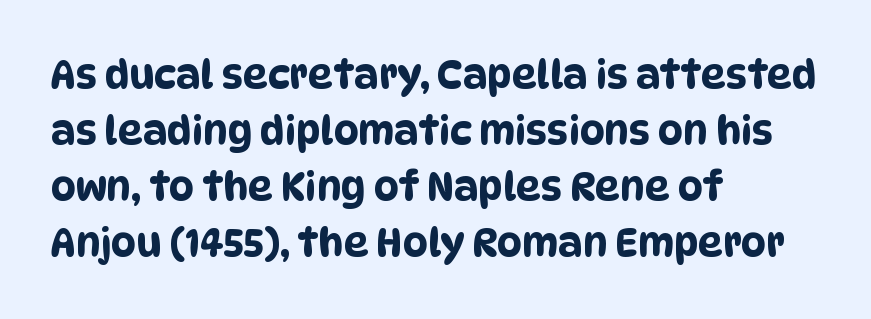
{"serif": "no", "width": "condensed", "stroke_contrast": "low", "x_height": "large", "monospaced": "no", "underline": "no", "align": "left", "line_spacing": "normal", "line_spacing_ratio": 1.44, "letter_spacing": "normal", "letter_spacing_em": 0.0, "glyph_px": 39}
